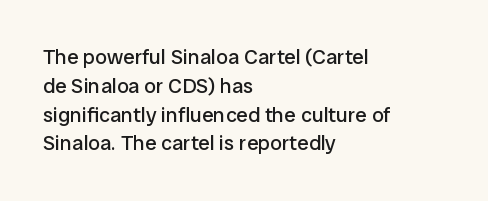
{"italic": "no", "bold": "no", "underline": "no", "align": "left", "line_spacing": "normal", "line_spacing_ratio": 1.37, "letter_spacing": "normal", "letter_spacing_em": 0.0, "glyph_px": 21}
